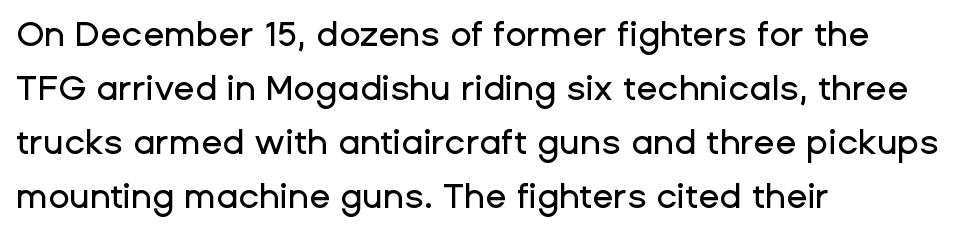
{"serif": "no", "italic": "no", "width": "normal", "stroke_contrast": "low", "x_height": "medium", "monospaced": "no", "underline": "no", "align": "left", "line_spacing": "normal", "line_spacing_ratio": 1.54, "letter_spacing": "normal", "letter_spacing_em": 0.0, "glyph_px": 35}
